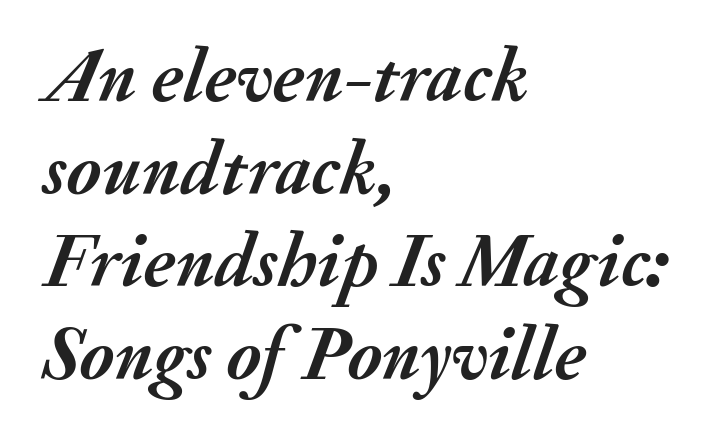
{"italic": "yes", "lean": "right", "slant_degrees": 20, "bold": "yes", "weight": "semibold", "width": "normal", "stroke_contrast": "medium", "x_height": "small", "monospaced": "no", "underline": "no", "align": "left", "line_spacing_ratio": 1.22, "letter_spacing": "normal", "letter_spacing_em": 0.0, "glyph_px": 76}
